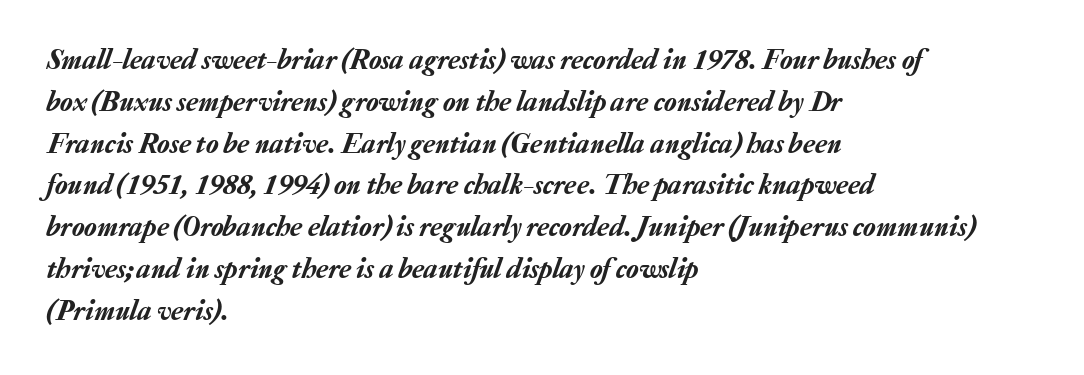
{"italic": "yes", "lean": "right", "slant_degrees": 20, "width": "normal", "stroke_contrast": "low", "x_height": "medium", "monospaced": "no", "underline": "no", "align": "left", "line_spacing": "normal", "line_spacing_ratio": 1.44, "letter_spacing": "normal", "letter_spacing_em": 0.0, "glyph_px": 29}
